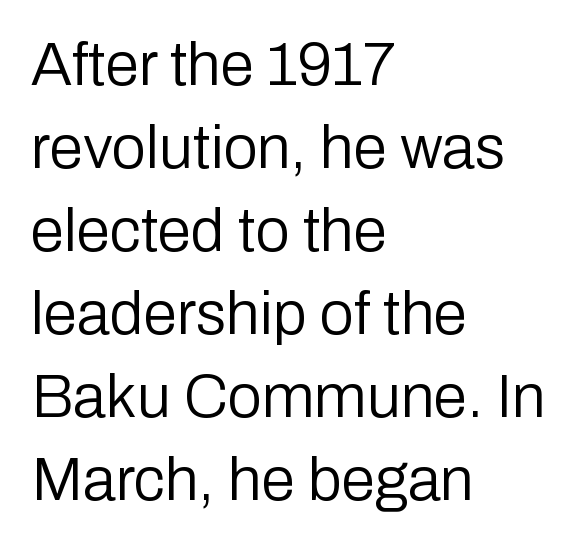
The image shows 61 px regular-weight sans-serif type, upright; set left-aligned, normal line spacing (1.36x), normal letter spacing, not underlined; low stroke contrast and a medium x-height.
